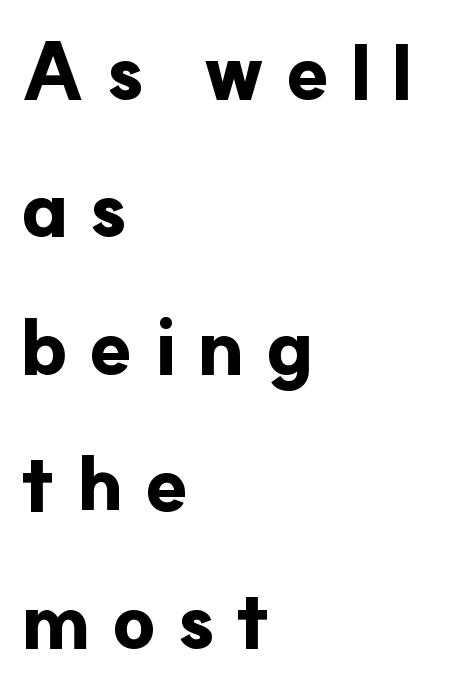
Q: Is the text bold? A: Yes.
Q: Is the text italic (slanted)? A: No, it is upright.
Q: Is the typeface a serif or a sans-serif typeface? A: Sans-serif.
Q: Is the text underlined? A: No.
Q: How is the paragraph aligned? A: Left-aligned.
Q: Is the spacing between letters normal or unusually wide? A: Unusually wide.
Q: Width (condensed, normal, or wide)? A: Normal.
Q: Stroke contrast? A: Low.
Q: x-height? A: Small.
Q: Monospaced? A: No.
